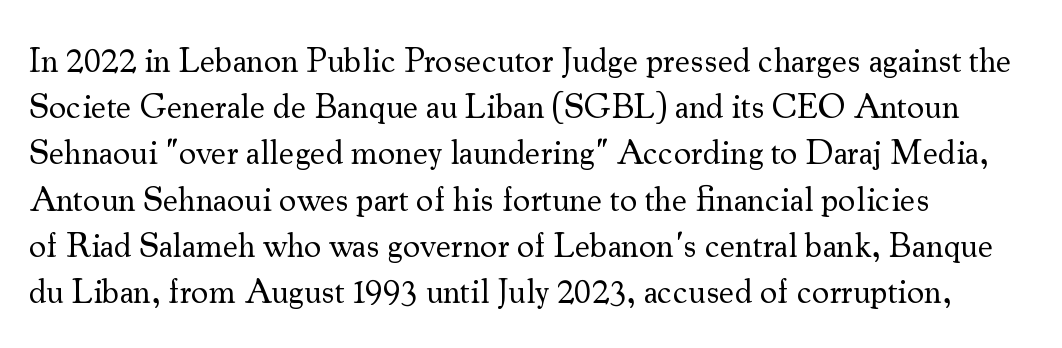
Q: Is the text bold? A: No.
Q: Is the text italic (slanted)? A: No, it is upright.
Q: Is the typeface a serif or a sans-serif typeface? A: Serif.
Q: Is the text underlined? A: No.
Q: How is the paragraph aligned? A: Left-aligned.
Q: Is the spacing between letters normal or unusually wide? A: Normal.
Q: Is the spacing between lines tight, normal or loose? A: Normal.
Q: Width (condensed, normal, or wide)? A: Normal.
Q: Stroke contrast? A: Medium.
Q: x-height? A: Small.
Q: Monospaced? A: No.
